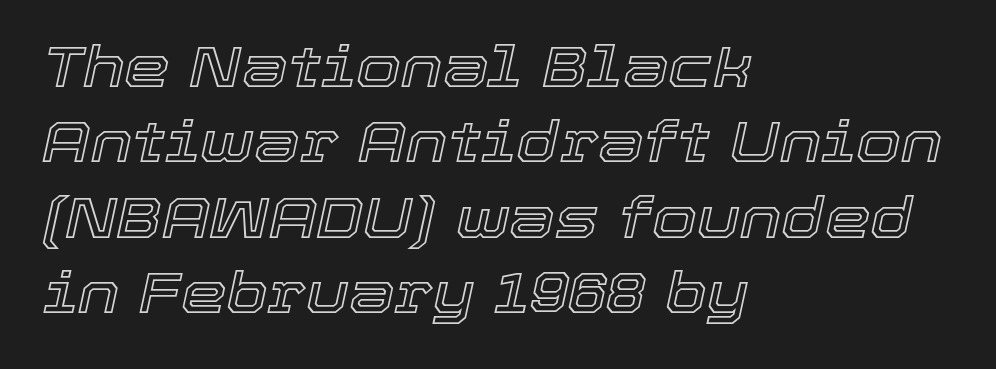
A typesetter would call this proportional, since set widths differ per character. Every row of glyphs begins at an identical x-position on the left. Words appear dense and cohesive because spacing is normal. This is oblique type, the kind used for emphasis or titles. Notice how descenders clear the ascenders below comfortably — that's standard leading. Unmarked baselines from the first word to the last.
